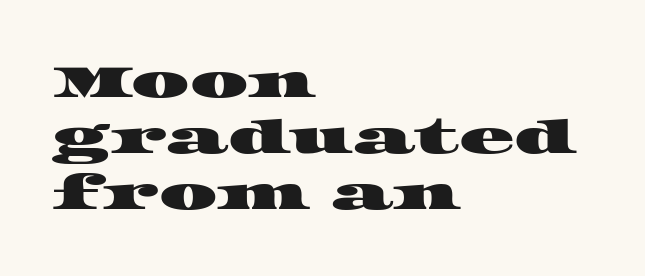
{"serif": "yes", "width": "wide", "stroke_contrast": "high", "x_height": "large", "monospaced": "no", "underline": "no", "align": "left", "line_spacing_ratio": 1.22, "letter_spacing": "normal", "letter_spacing_em": 0.0, "glyph_px": 46}
